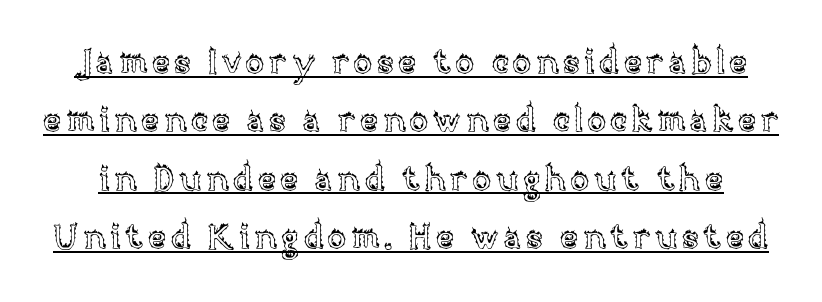
Q: Is the text italic (slanted)? A: No, it is upright.
Q: Is the text underlined? A: Yes.
Q: Width (condensed, normal, or wide)? A: Normal.
Q: x-height? A: Large.
Q: Monospaced? A: No.
